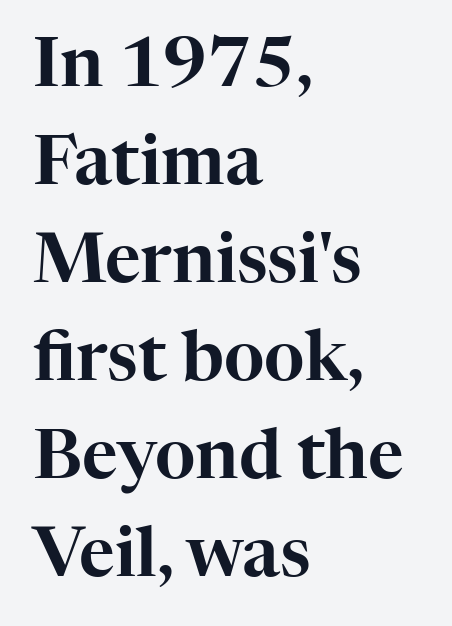
Q: Is the text italic (slanted)? A: No, it is upright.
Q: Is the typeface a serif or a sans-serif typeface? A: Serif.
Q: Is the text underlined? A: No.
Q: How is the paragraph aligned? A: Left-aligned.
Q: Is the spacing between letters normal or unusually wide? A: Normal.
Q: Is the spacing between lines tight, normal or loose? A: Normal.
Q: Width (condensed, normal, or wide)? A: Normal.
Q: Stroke contrast? A: High.
Q: x-height? A: Medium.
Q: Monospaced? A: No.
